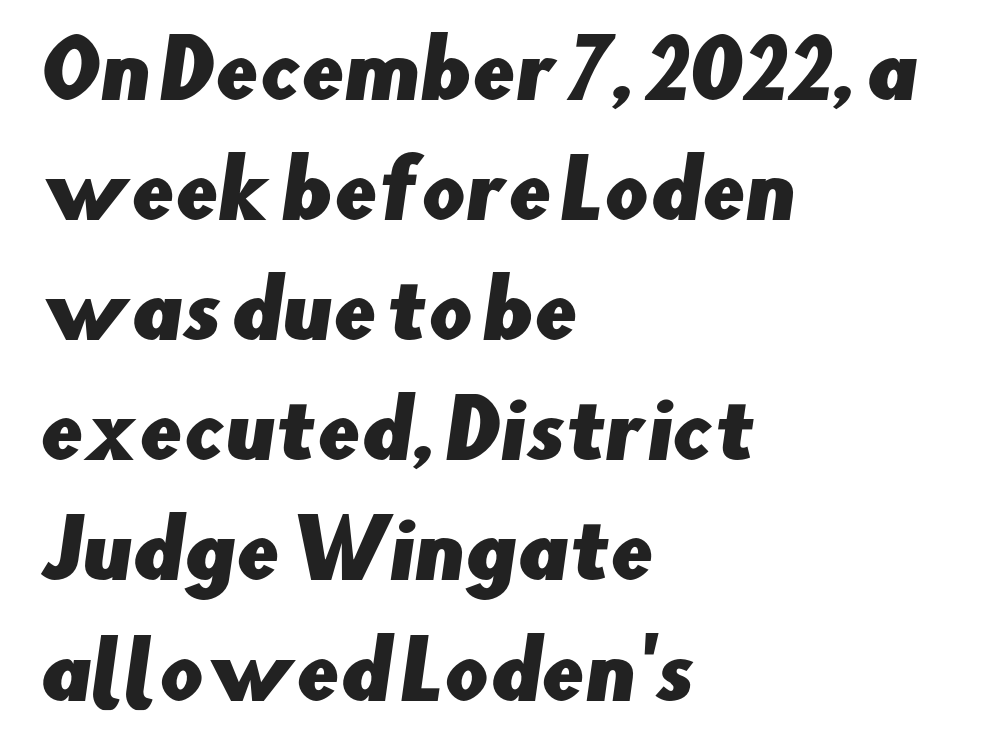
Default kerning and tracking; the words read as compact shapes. The passage shown is typed in a proportional face where columns would drift. Line starts are locked; line ends wander. Has an underline been added? It has not.
